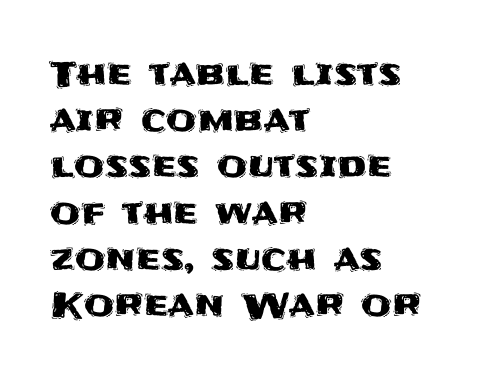
Q: Is the text italic (slanted)? A: No, it is upright.
Q: Is the typeface a serif or a sans-serif typeface? A: Sans-serif.
Q: Is the text underlined? A: No.
Q: How is the paragraph aligned? A: Left-aligned.
Q: Is the spacing between letters normal or unusually wide? A: Normal.
Q: Is the spacing between lines tight, normal or loose? A: Normal.
Q: Width (condensed, normal, or wide)? A: Normal.
Q: Stroke contrast? A: Medium.
Q: x-height? A: Large.
Q: Monospaced? A: No.
